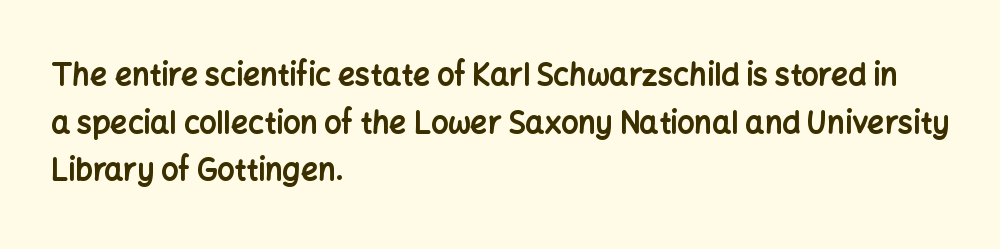
Just letters on the line, the space beneath them empty. The lettering holds an erect, upright posture throughout. This is heavy type, rendered in bold. Casual observation: everything's shoved over to the left. Letter spacing: default. The font family rendered here belongs to the sans-serif group.
